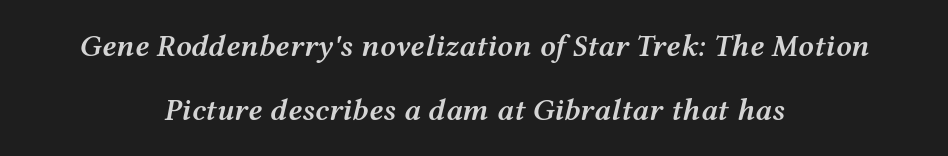
Q: Is the text bold? A: Semi-bold.
Q: Is the text italic (slanted)? A: Yes, it leans right by about 12 degrees.
Q: Is the text underlined? A: No.
Q: How is the paragraph aligned? A: Centered.
Q: Is the spacing between letters normal or unusually wide? A: Normal.
Q: Is the spacing between lines tight, normal or loose? A: Loose.
Q: Width (condensed, normal, or wide)? A: Wide.
Q: Stroke contrast? A: Medium.
Q: x-height? A: Medium.
Q: Monospaced? A: No.
